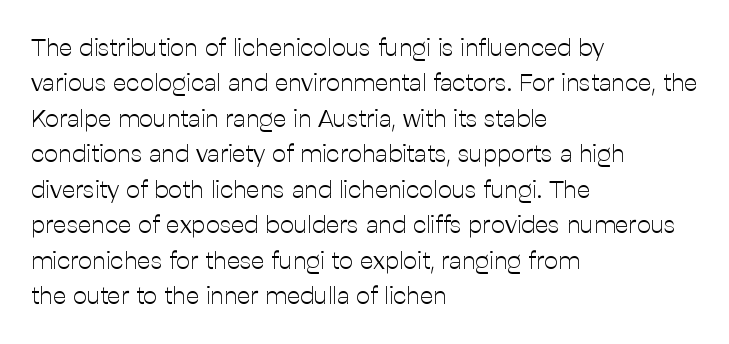
The image shows 25 px text type, upright; set left-aligned, normal line spacing (1.42x), normal letter spacing, not underlined.
